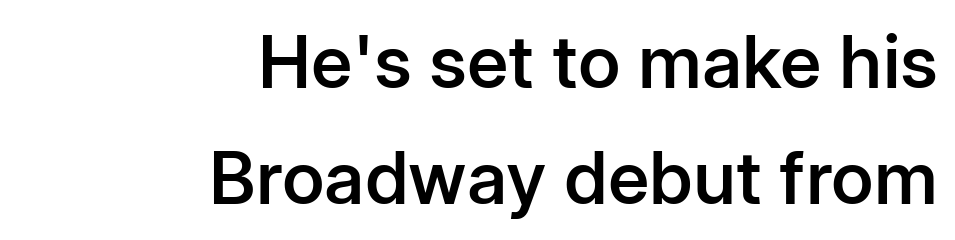
Q: Is the text bold? A: Semi-bold.
Q: Is the text italic (slanted)? A: No, it is upright.
Q: Is the typeface a serif or a sans-serif typeface? A: Sans-serif.
Q: Is the text underlined? A: No.
Q: How is the paragraph aligned? A: Right-aligned.
Q: Is the spacing between letters normal or unusually wide? A: Normal.
Q: Is the spacing between lines tight, normal or loose? A: Normal.
Q: Width (condensed, normal, or wide)? A: Normal.
Q: Stroke contrast? A: Low.
Q: x-height? A: Medium.
Q: Monospaced? A: No.
